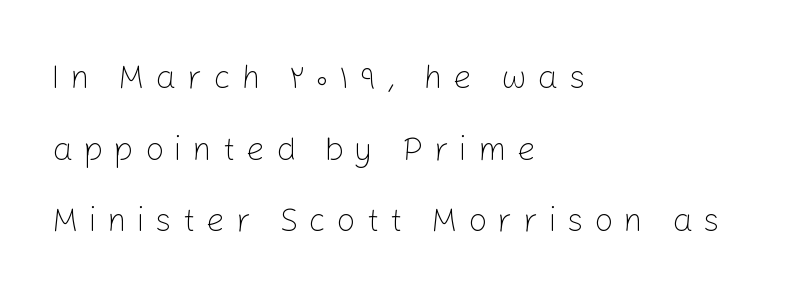
{"serif": "no", "italic": "no", "bold": "no", "weight": "light", "width": "normal", "stroke_contrast": "low", "x_height": "medium", "monospaced": "no", "underline": "no", "align": "left", "line_spacing": "loose", "line_spacing_ratio": 2.17, "letter_spacing": "wide", "letter_spacing_em": 0.32, "glyph_px": 33}
